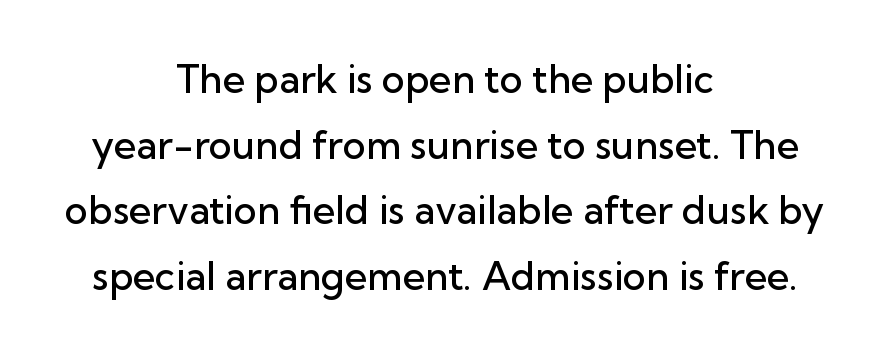
Q: Is the text bold? A: Semi-bold.
Q: Is the text italic (slanted)? A: No, it is upright.
Q: Is the typeface a serif or a sans-serif typeface? A: Sans-serif.
Q: Is the text underlined? A: No.
Q: How is the paragraph aligned? A: Centered.
Q: Is the spacing between letters normal or unusually wide? A: Normal.
Q: Is the spacing between lines tight, normal or loose? A: Normal.
Q: Width (condensed, normal, or wide)? A: Normal.
Q: Stroke contrast? A: Low.
Q: x-height? A: Medium.
Q: Monospaced? A: No.
